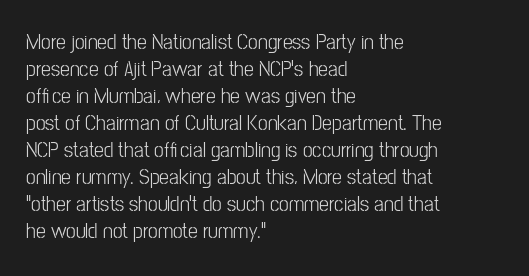
{"italic": "no", "bold": "no", "underline": "no", "align": "left", "line_spacing_ratio": 1.23, "letter_spacing": "normal", "letter_spacing_em": 0.0, "glyph_px": 22}
